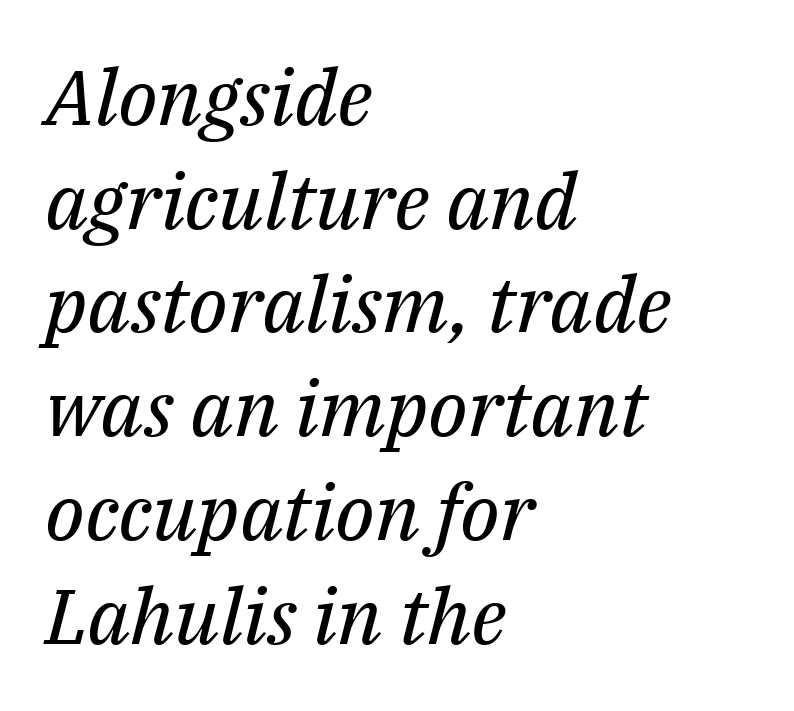
Q: Is the text bold? A: No.
Q: Is the text italic (slanted)? A: Yes, it leans right by about 14 degrees.
Q: Is the typeface a serif or a sans-serif typeface? A: Serif.
Q: Is the text underlined? A: No.
Q: How is the paragraph aligned? A: Left-aligned.
Q: Is the spacing between letters normal or unusually wide? A: Normal.
Q: Is the spacing between lines tight, normal or loose? A: Normal.
Q: Width (condensed, normal, or wide)? A: Normal.
Q: Stroke contrast? A: Medium.
Q: x-height? A: Medium.
Q: Monospaced? A: No.
